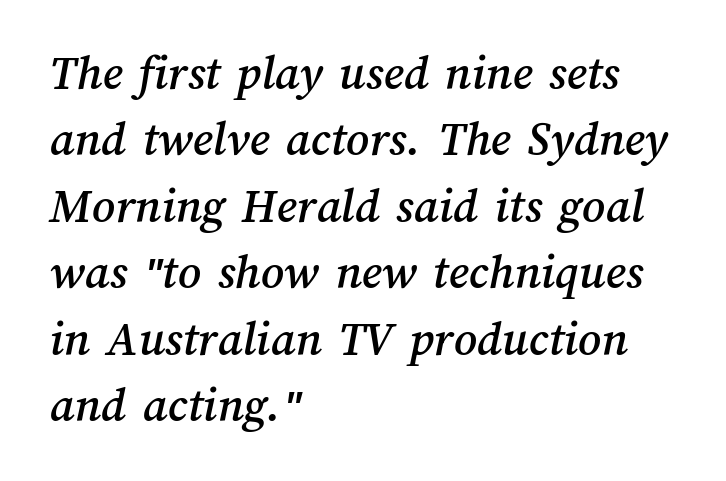
{"width": "normal", "stroke_contrast": "medium", "x_height": "medium", "monospaced": "no", "underline": "no", "align": "left", "line_spacing": "normal", "line_spacing_ratio": 1.33, "letter_spacing": "normal", "letter_spacing_em": 0.0, "glyph_px": 50}
